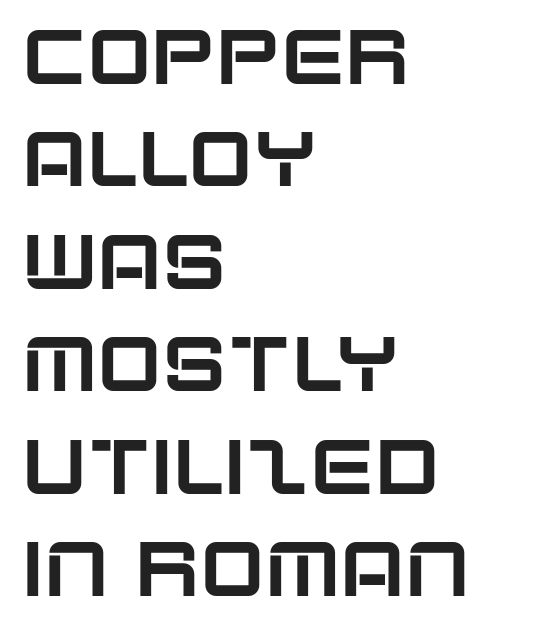
Q: Is the text italic (slanted)? A: No, it is upright.
Q: Is the typeface a serif or a sans-serif typeface? A: Sans-serif.
Q: Is the text underlined? A: No.
Q: How is the paragraph aligned? A: Left-aligned.
Q: Is the spacing between letters normal or unusually wide? A: Normal.
Q: Is the spacing between lines tight, normal or loose? A: Normal.
Q: Width (condensed, normal, or wide)? A: Normal.
Q: Stroke contrast? A: Low.
Q: x-height? A: Large.
Q: Monospaced? A: No.
